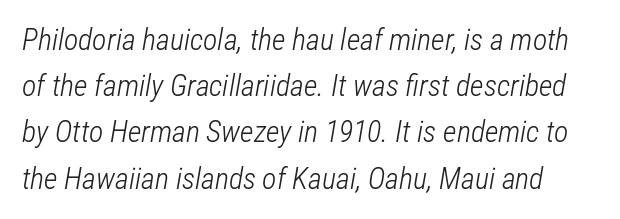
The image shows 30 px light, condensed type, italic (leaning right); set normal line spacing (1.54x), normal letter spacing, not underlined; low stroke contrast and a medium x-height.
